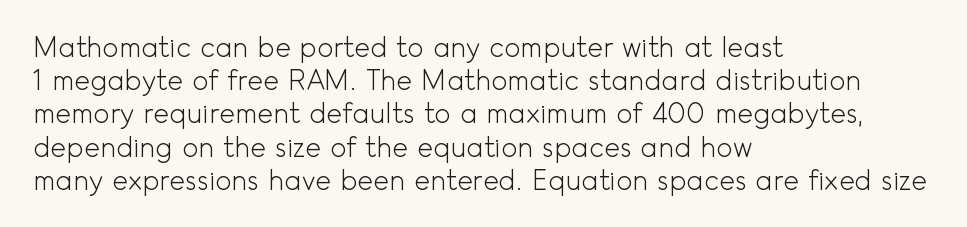
The zone under the glyphs is completely vacant. The passage is arranged the way most books set body copy — flush left. The type sits square on the baseline with zero lean. Weight: in the light-to-regular range. In terms of letterspacing, this is plain default setting.
